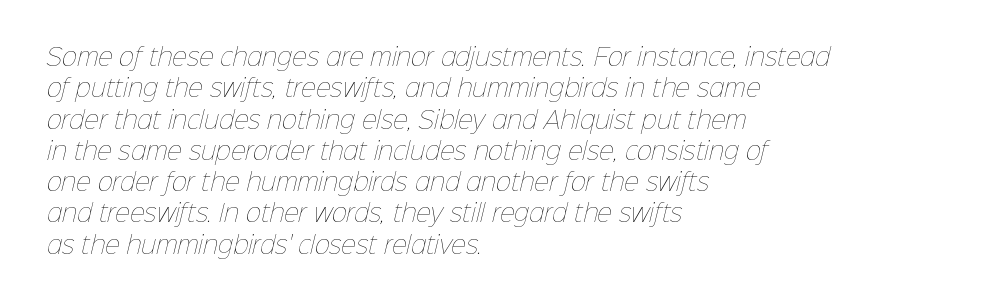
{"bold": "no", "underline": "no", "align": "left", "line_spacing": "normal", "line_spacing_ratio": 1.36, "letter_spacing": "normal", "letter_spacing_em": 0.0, "glyph_px": 23}
